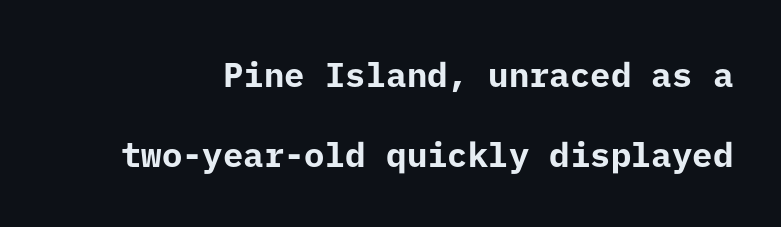
The image shows 34 px bold sans-serif type, upright; set loose line spacing (2.35x), normal letter spacing, not underlined; low stroke contrast and a medium x-height.
